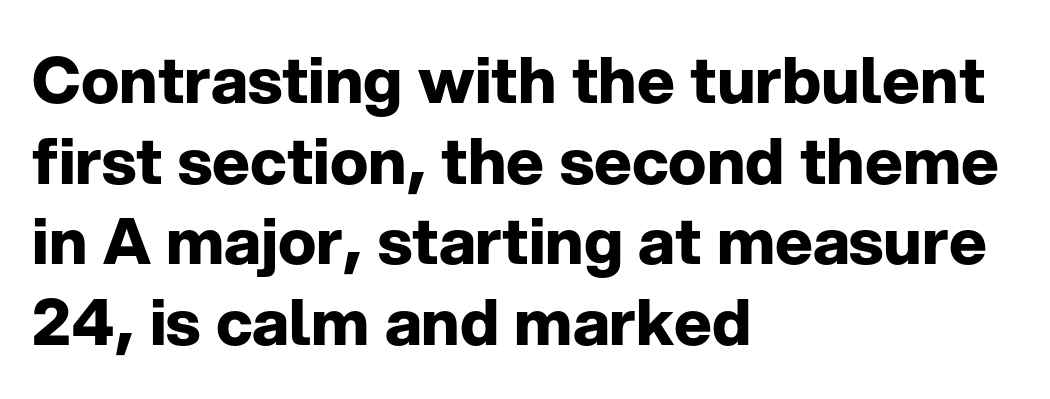
{"serif": "no", "italic": "no", "bold": "yes", "weight": "bold", "width": "normal", "stroke_contrast": "low", "x_height": "medium", "monospaced": "no", "underline": "no", "align": "left", "line_spacing": "normal", "line_spacing_ratio": 1.26, "letter_spacing": "normal", "letter_spacing_em": 0.0, "glyph_px": 64}
